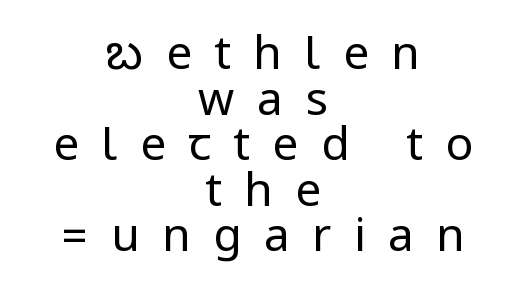
Stems here are at most as thick as an everyday book face. The passage is arranged like a title page — every line centered. Compared with typical paragraphs, the rows here are closer together. Serifs: no, the terminals of the letterforms are clean. Here the glyphs are tracked loosely, breaking word shapes into spaced letters.
